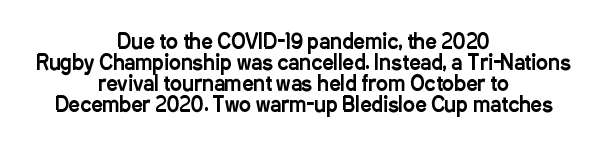
The image shows 20 px text type, upright; set centered, tight line spacing (1.05x), normal letter spacing, not underlined.
